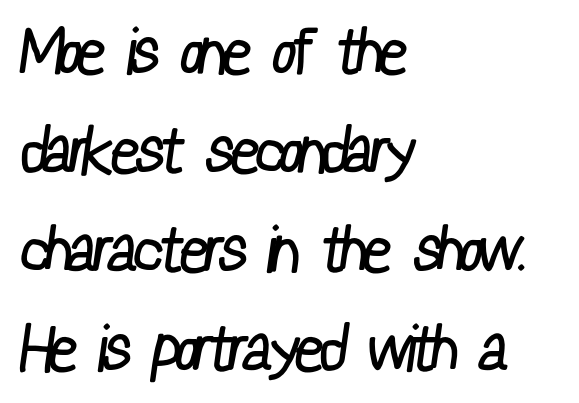
The letters look calm and open, with moderate or lighter stems. Summary of vertical rhythm: regular, with standard interline spacing. Teacher's note: observe the even left margin — that is flush-left alignment. The passage shown is typed in a proportional face where columns would drift. Unlike a traditional serif, this face leaves its strokes unadorned. There is no visible air inserted between adjacent glyphs.
